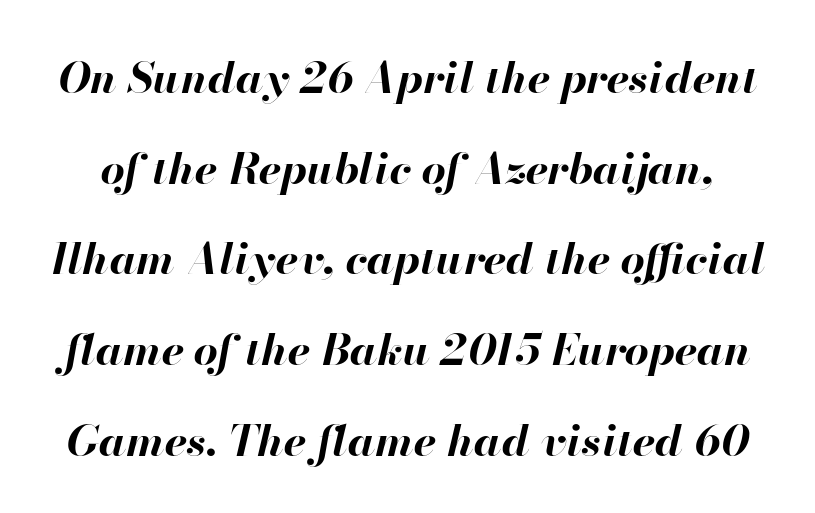
The face used here is proportionally spaced, like ordinary book or web type. The passage shown has conventional tracking throughout. The specimen reads as italic at a glance. Descenders hang freely into open space.
